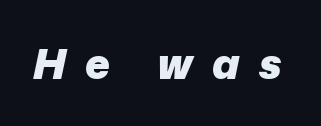
Q: Is the text bold? A: Yes.
Q: Is the text italic (slanted)? A: Yes, it leans right by about 12 degrees.
Q: Is the text underlined? A: No.
Q: Is the spacing between letters normal or unusually wide? A: Unusually wide.
Q: Width (condensed, normal, or wide)? A: Normal.
Q: Stroke contrast? A: Low.
Q: x-height? A: Medium.
Q: Monospaced? A: No.
